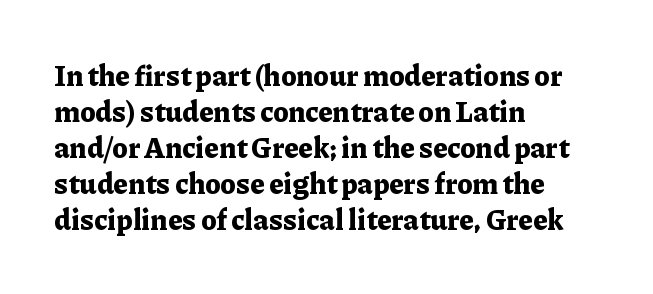
This sample keeps an unexceptional amount of space between lines. Examine the stroke ends and you'll spot serifs. Check under the words: just untouched page. Think of a printed novel: that variable character pitch is what you see here.
